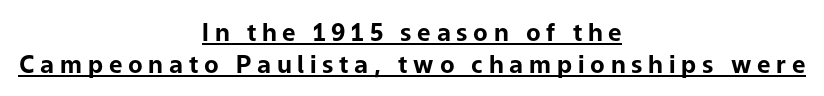
{"italic": "no", "bold": "yes", "underline": "yes", "align": "center", "line_spacing": "normal", "line_spacing_ratio": 1.33, "letter_spacing": "wide", "letter_spacing_em": 0.24, "glyph_px": 24}
